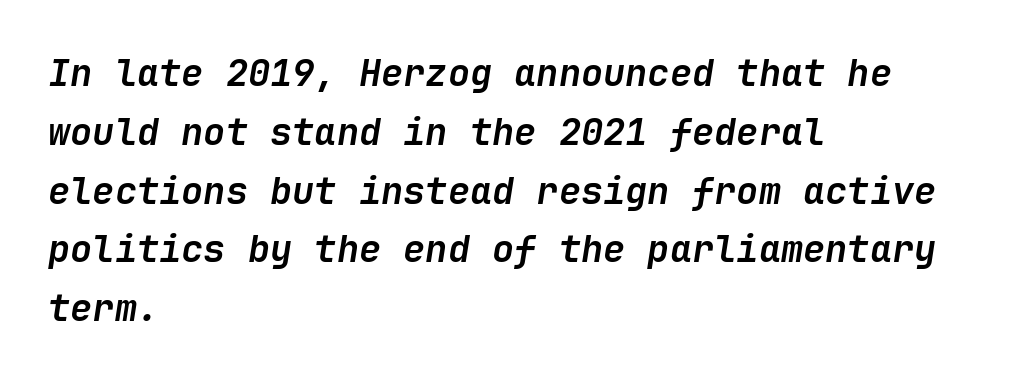
The space between consecutive lines is moderate. The lettering tilts uniformly, giving the passage an italic look. The typesetter chose a ragged-right arrangement here. Nothing unusual about the tracking: characters are spaced as the font intends. Stroke thickness is high; the sample reads as a true bold.
